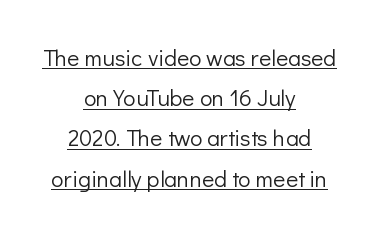
The image shows 23 px text type, upright; set centered, line spacing 1.75x, normal letter spacing, underlined.
